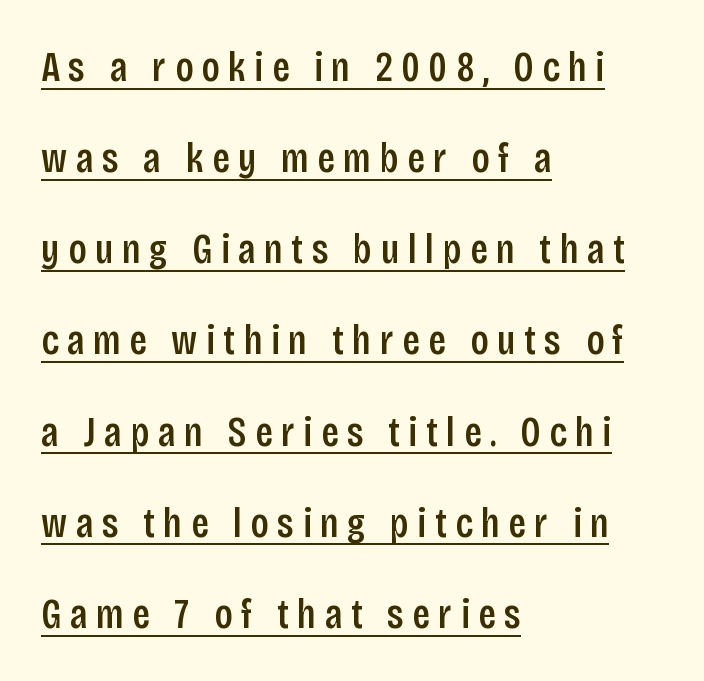
Compared with typical body copy, the letter spacing here is much looser. In CSS terms this would be text-align: left. Note: no serifs on the glyphs. The rendering uses a semibold face; strokes are thickened but not to full bold. Students, observe the line beneath the letters — that is underlining.
